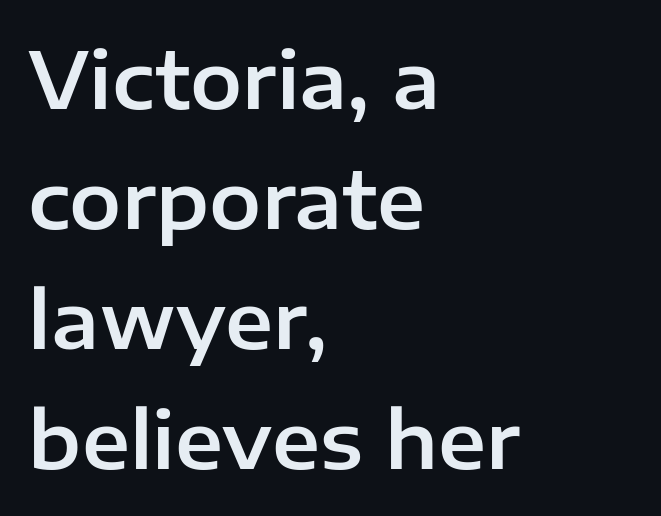
{"serif": "no", "italic": "no", "width": "normal", "stroke_contrast": "low", "x_height": "medium", "monospaced": "no", "underline": "no", "align": "left", "line_spacing": "normal", "line_spacing_ratio": 1.54, "letter_spacing": "normal", "letter_spacing_em": 0.0, "glyph_px": 78}
